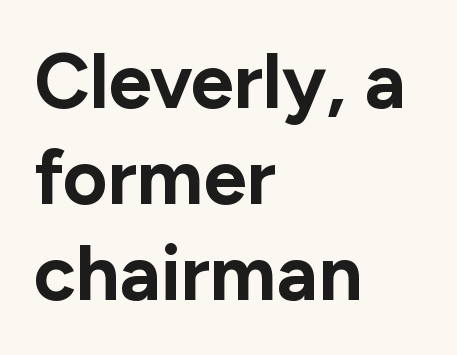
Look at the bottom of the vertical strokes: they stop flat, with no serifs. Posture: upright roman. Honestly, the row spacing looks completely unremarkable. Plenty of ink on the page — the face is bold. You could not count columns in this text — the font is proportionally spaced. The paragraph has a hard left edge and a soft right edge.
